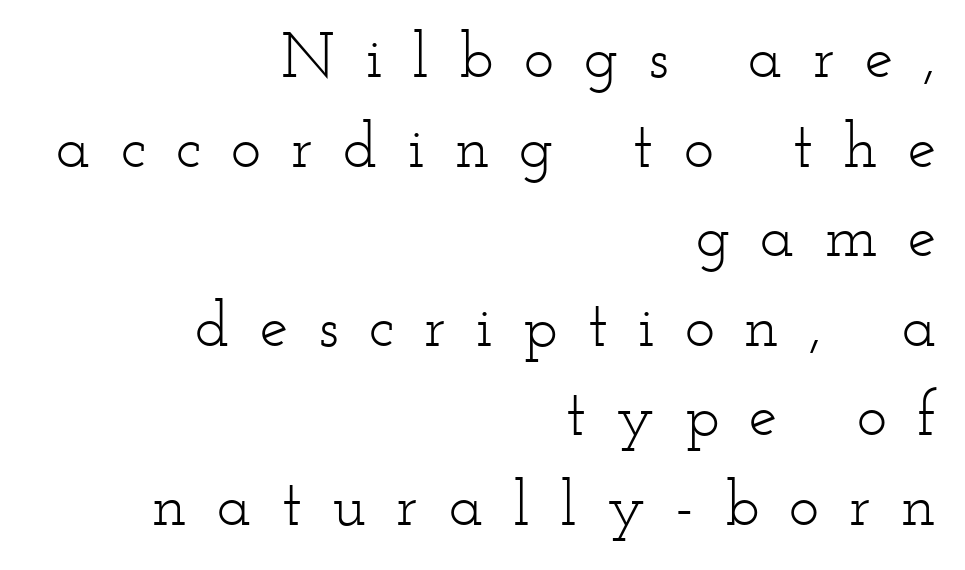
{"serif": "yes", "italic": "no", "bold": "no", "weight": "light", "width": "wide", "stroke_contrast": "low", "x_height": "small", "monospaced": "no", "underline": "no", "align": "right", "line_spacing": "normal", "line_spacing_ratio": 1.4, "letter_spacing": "wide", "letter_spacing_em": 0.47, "glyph_px": 64}
